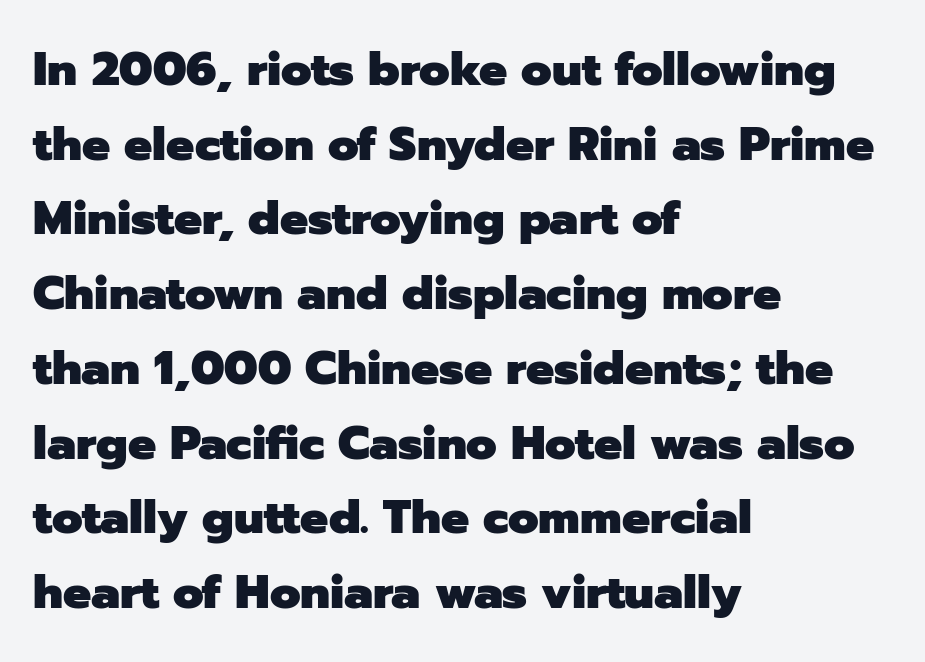
The image shows 47 px heavy sans-serif type, upright; set left-aligned, normal line spacing (1.59x), normal letter spacing, not underlined; low stroke contrast and a medium x-height.
